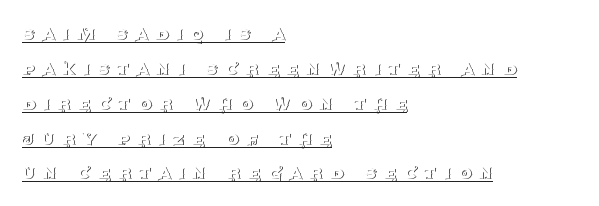
Q: Is the text bold? A: No.
Q: Is the text italic (slanted)? A: No, it is upright.
Q: Is the text underlined? A: Yes.
Q: How is the paragraph aligned? A: Left-aligned.
Q: Is the spacing between letters normal or unusually wide? A: Unusually wide.
Q: Is the spacing between lines tight, normal or loose? A: Normal.
